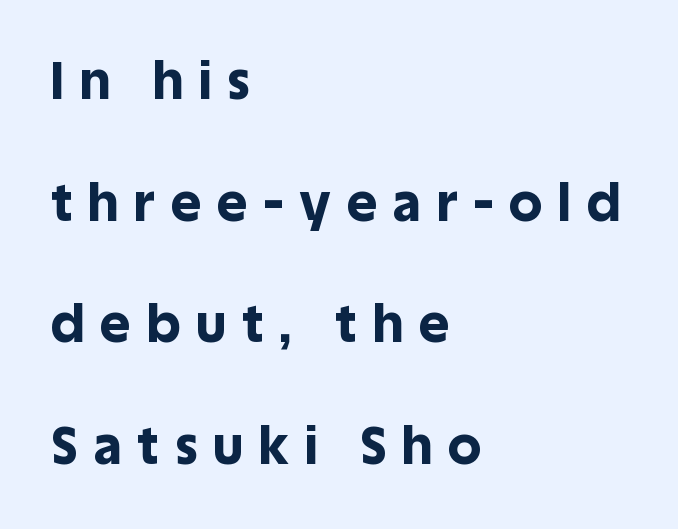
Q: Is the text bold? A: Yes.
Q: Is the text italic (slanted)? A: No, it is upright.
Q: Is the typeface a serif or a sans-serif typeface? A: Sans-serif.
Q: Is the text underlined? A: No.
Q: How is the paragraph aligned? A: Left-aligned.
Q: Is the spacing between letters normal or unusually wide? A: Unusually wide.
Q: Is the spacing between lines tight, normal or loose? A: Loose.
Q: Width (condensed, normal, or wide)? A: Normal.
Q: x-height? A: Large.
Q: Monospaced? A: No.
